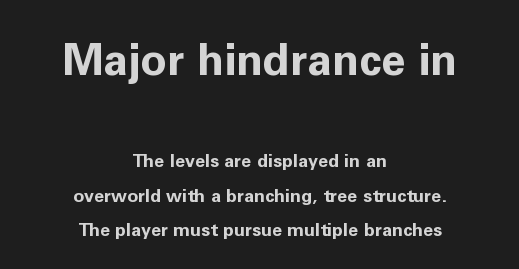
The image shows 44 px bold sans-serif type, upright; set centered, loose line spacing (1.91x), normal letter spacing, not underlined; the first (top) block is 2.44x larger; low stroke contrast and a medium x-height.
